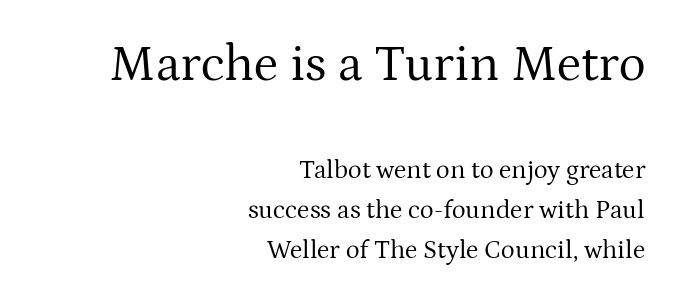
Horizontal alignment here is rightward, an uncommon choice for prose. The lines sit at an ordinary, default distance from one another. Honestly, the letter spacing is just normal — you wouldn't notice it. A quiet, ordinary-to-light weight characterises the typeface. This sample uses an upright cut, with every glyph sitting square on the baseline. The letters in the upper block stand taller than those in the block below.
